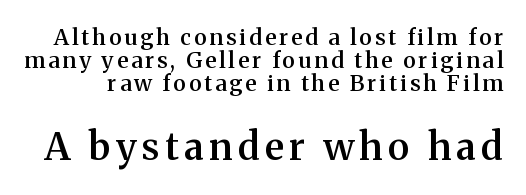
Weight check: semibold — heavier than regular, not quite bold. These lines were composed using upright roman letters. Bigger letters appear in the bottom chunk; the top chunk is reduced. The foot of each line stays bare and open.
